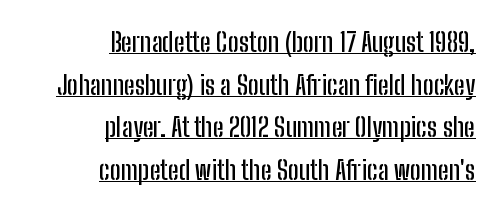
{"italic": "no", "underline": "yes", "align": "right", "line_spacing": "normal", "line_spacing_ratio": 1.64, "letter_spacing": "normal", "letter_spacing_em": 0.0, "glyph_px": 26}
